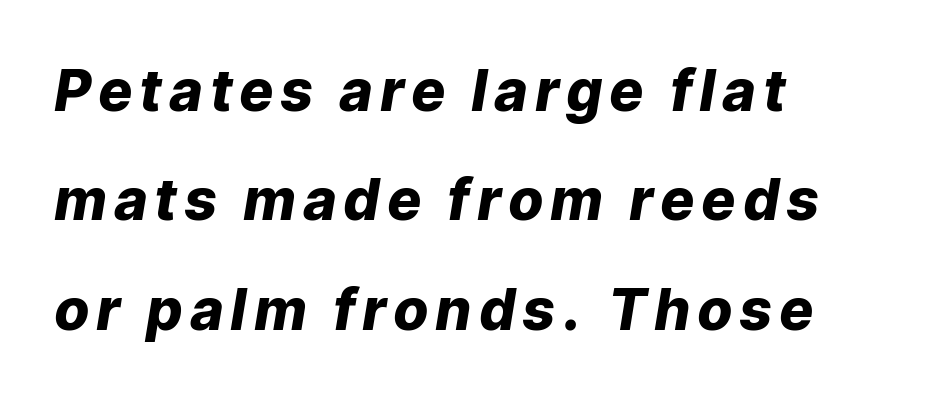
{"italic": "yes", "lean": "right", "slant_degrees": 9, "bold": "yes", "weight": "heavy", "width": "normal", "stroke_contrast": "low", "x_height": "medium", "monospaced": "no", "underline": "no", "align": "left", "line_spacing": "loose", "line_spacing_ratio": 1.92, "glyph_px": 57}
